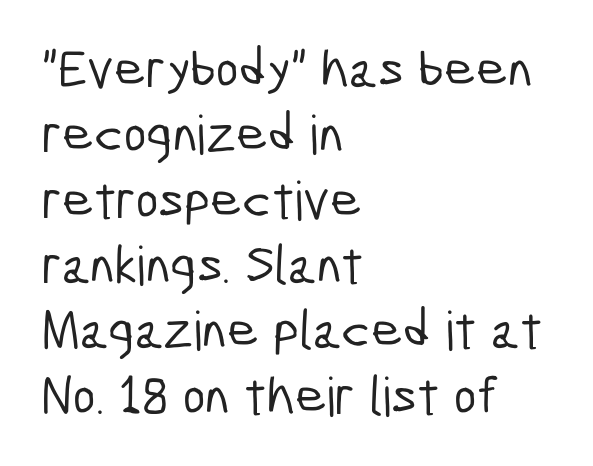
Q: Is the typeface a serif or a sans-serif typeface? A: Sans-serif.
Q: Is the text underlined? A: No.
Q: How is the paragraph aligned? A: Left-aligned.
Q: Is the spacing between letters normal or unusually wide? A: Normal.
Q: Width (condensed, normal, or wide)? A: Condensed.
Q: Stroke contrast? A: Low.
Q: x-height? A: Medium.
Q: Monospaced? A: No.
